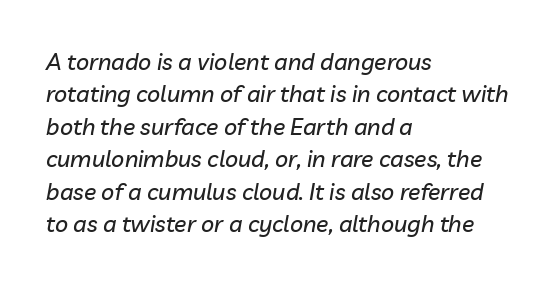
Q: Is the text italic (slanted)? A: Yes, it leans right by about 10 degrees.
Q: Is the text underlined? A: No.
Q: How is the paragraph aligned? A: Left-aligned.
Q: Is the spacing between letters normal or unusually wide? A: Normal.
Q: Is the spacing between lines tight, normal or loose? A: Normal.
